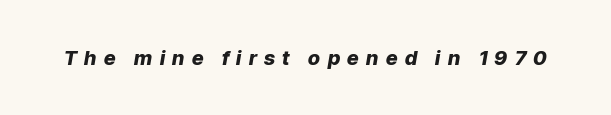
Q: Is the text bold? A: Yes.
Q: Is the text italic (slanted)? A: Yes, it leans right by about 9 degrees.
Q: Is the text underlined? A: No.
Q: Is the spacing between letters normal or unusually wide? A: Unusually wide.
